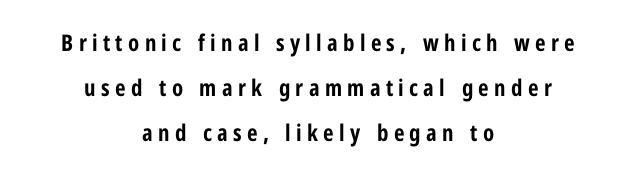
Q: Is the text bold? A: Yes.
Q: Is the text italic (slanted)? A: No, it is upright.
Q: Is the text underlined? A: No.
Q: How is the paragraph aligned? A: Centered.
Q: Is the spacing between letters normal or unusually wide? A: Unusually wide.
Q: Is the spacing between lines tight, normal or loose? A: Loose.
